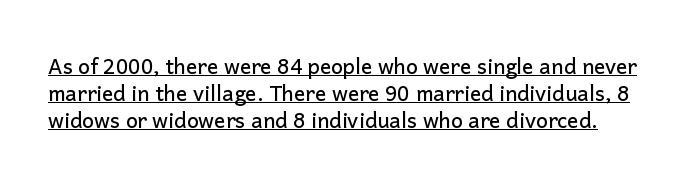
Does the leading feel generous? No, just average. Is the letter spacing exaggerated? No — it looks like the ordinary default. Quick note: underline on. Does the lettering tilt? It doesn't — this is upright.
